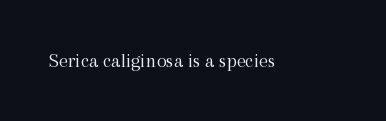
{"italic": "no", "bold": "no", "underline": "no", "letter_spacing": "normal", "letter_spacing_em": 0.0, "glyph_px": 20}
